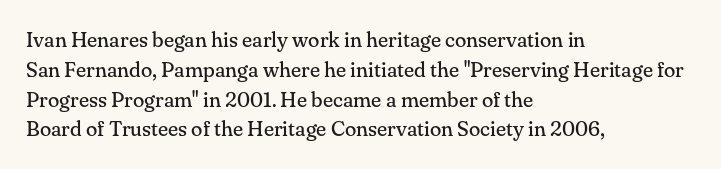
Q: Is the text bold? A: No.
Q: Is the text italic (slanted)? A: No, it is upright.
Q: Is the text underlined? A: No.
Q: How is the paragraph aligned? A: Left-aligned.
Q: Is the spacing between letters normal or unusually wide? A: Normal.
Q: Is the spacing between lines tight, normal or loose? A: Normal.
